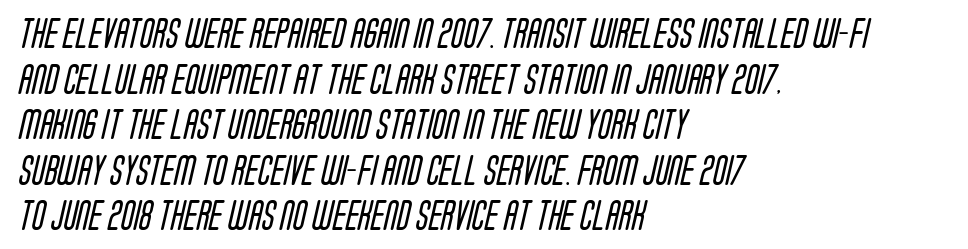
Type style note: lacks serifs. If you measured baseline to baseline, you'd find a middling distance. Is this a heavy cut? Hardly; it is regular or lighter. Honestly, the letter spacing is just normal — you wouldn't notice it. These lines are rendered in a variable-pitch font. Visually the block forms a straight wall on the left and a jagged coastline on the right.
